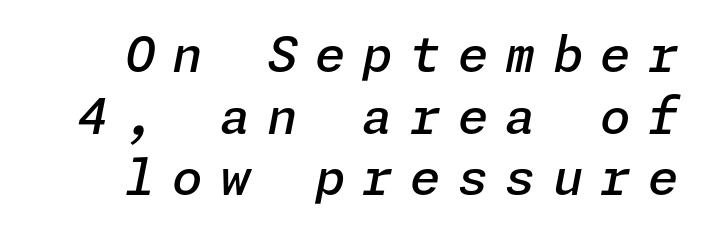
The image shows 49 px semibold type, italic (leaning right); set right-aligned, normal line spacing (1.26x), unusually wide letter spacing (+0.35 em), not underlined; low stroke contrast and a medium x-height.
